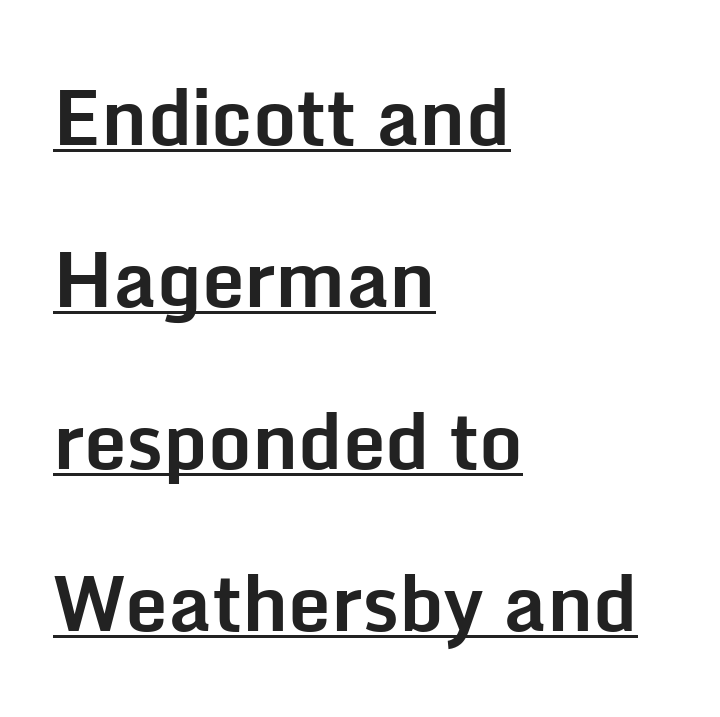
As a designer I'd log this as weight 700, bold. Compared with typical paragraphs, the rows here are farther apart. Serif or sans? Sans — the stroke terminals are bare. The face used here appears with an underline applied. Caption: multi-line text, flush left, ragged right. Quick note: not italic, upright.
